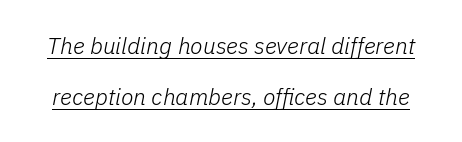
Q: Is the text bold? A: No.
Q: Is the text italic (slanted)? A: Yes, it leans right by about 11 degrees.
Q: Is the text underlined? A: Yes.
Q: Is the spacing between letters normal or unusually wide? A: Normal.
Q: Is the spacing between lines tight, normal or loose? A: Loose.
